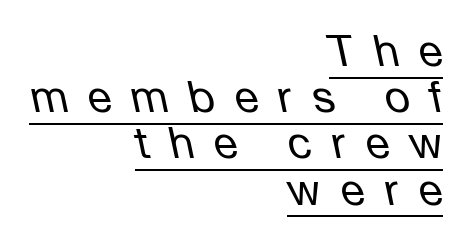
Leading is clearly below the norm, producing a dense column. Weight class: somewhere from thin through regular. Looks like regular typesetting: each glyph gets only the width it needs. Notice how a bar underscores the lettering throughout. Substantial extra tracking has been applied to these lines.
